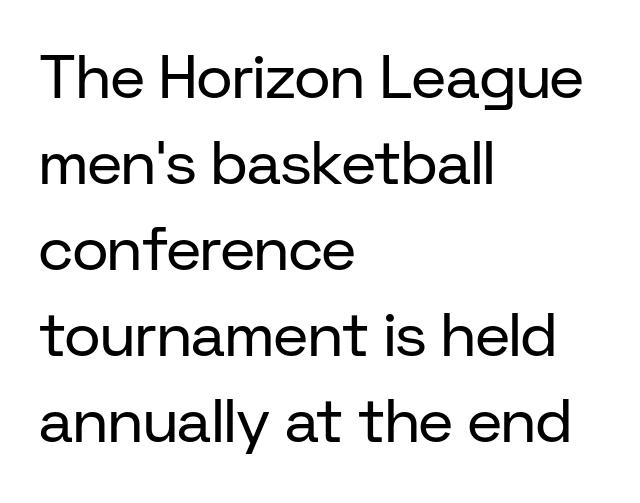
The image shows 61 px regular-weight sans-serif type, upright; set left-aligned, normal line spacing (1.41x), normal letter spacing, not underlined; low stroke contrast and a medium x-height.
